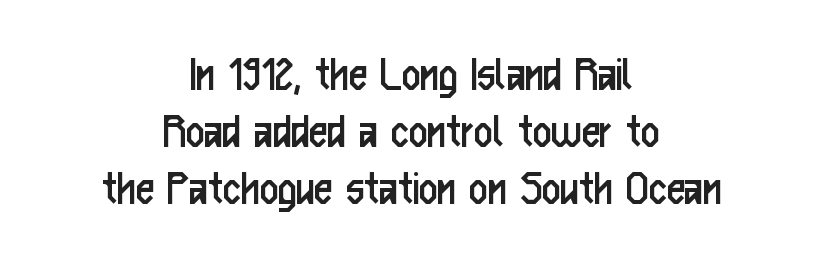
Q: Is the text bold? A: No.
Q: Is the text italic (slanted)? A: No, it is upright.
Q: Is the typeface a serif or a sans-serif typeface? A: Sans-serif.
Q: Is the text underlined? A: No.
Q: How is the paragraph aligned? A: Centered.
Q: Is the spacing between letters normal or unusually wide? A: Normal.
Q: Is the spacing between lines tight, normal or loose? A: Tight.
Q: Width (condensed, normal, or wide)? A: Condensed.
Q: Stroke contrast? A: Low.
Q: x-height? A: Medium.
Q: Monospaced? A: No.
